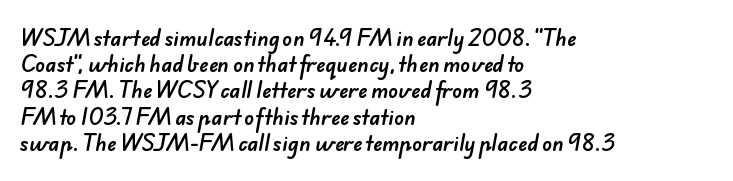
The image shows 20 px text type; set left-aligned, normal line spacing (1.31x), normal letter spacing, not underlined.
